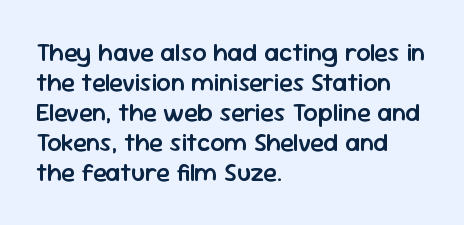
The rendering uses a semibold face; strokes are thickened but not to full bold. Horizontal alignment here is leftward, the default for most running prose. Nope, not italic — everything's standing straight. The letterforms sit shoulder to shoulder at normal distance.
